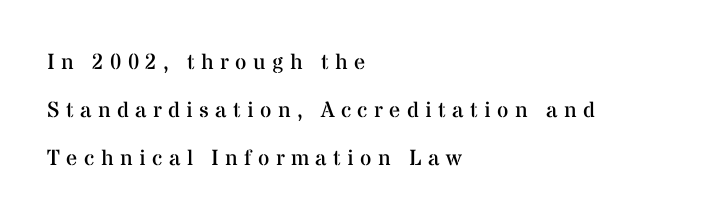
The baseline area is clear. The vertical gap from one line to the next is large. The cut favours lightness, reaching ordinary text weight at its darkest. How are the letters spaced? Widely, with obvious added tracking. It's the straight-up-and-down kind of type.
